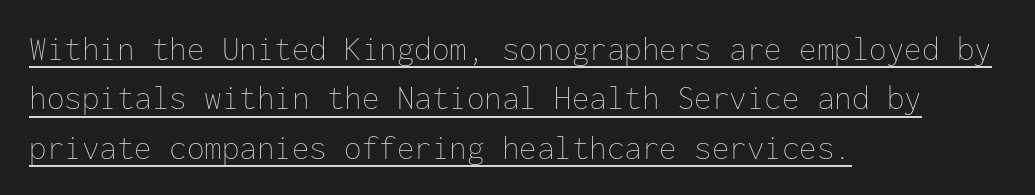
Which margin do the lines hug? The left one — the right edge is uneven. Caption: lettering with a line underneath. Every character sits straight up, as roman type does. No heavy texture on the line: the type isn't bold. The type is set solid horizontally, with unmodified tracking.
